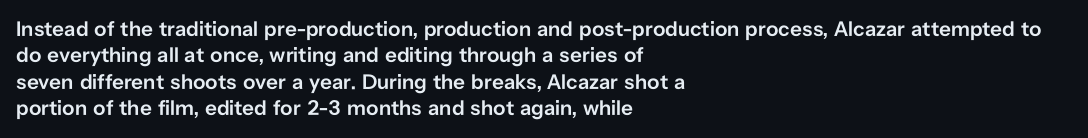
{"italic": "no", "bold": "semi", "underline": "no", "align": "left", "line_spacing": "normal", "line_spacing_ratio": 1.26, "letter_spacing": "normal", "letter_spacing_em": 0.0, "glyph_px": 21}
